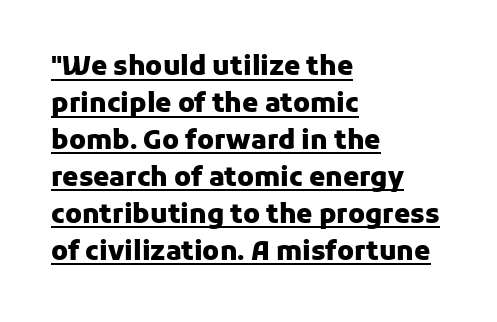
{"italic": "no", "bold": "yes", "underline": "yes", "align": "left", "line_spacing": "normal", "line_spacing_ratio": 1.42, "letter_spacing": "normal", "letter_spacing_em": 0.0, "glyph_px": 26}
